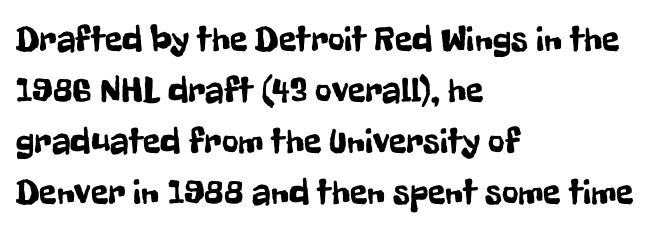
A typesetter would label this face a sans. Each new line begins a customary step beneath the previous one. The zone under the glyphs is completely vacant. Is the block centered? No — it sits flush against the left margin. Looks like regular typesetting: each glyph gets only the width it needs.
